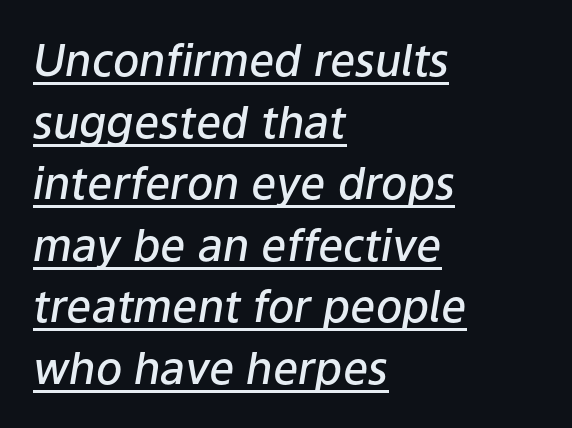
Q: Is the text bold? A: Semi-bold.
Q: Is the text italic (slanted)? A: Yes, it leans right by about 9 degrees.
Q: Is the text underlined? A: Yes.
Q: How is the paragraph aligned? A: Left-aligned.
Q: Is the spacing between letters normal or unusually wide? A: Normal.
Q: Is the spacing between lines tight, normal or loose? A: Normal.
Q: Width (condensed, normal, or wide)? A: Normal.
Q: Stroke contrast? A: Low.
Q: x-height? A: Medium.
Q: Monospaced? A: No.
